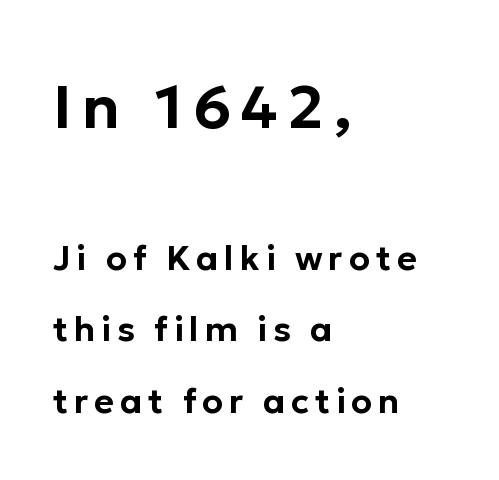
The image shows 60 px sans-serif type, upright; set left-aligned, loose line spacing (2.1x), not underlined; the first (top) block is 1.76x larger; low stroke contrast and a medium x-height.
